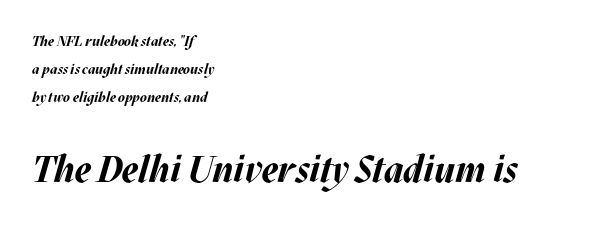
Q: Is the text bold? A: Yes.
Q: Is the text italic (slanted)? A: Yes, it leans right by about 17 degrees.
Q: Is the text underlined? A: No.
Q: How is the paragraph aligned? A: Left-aligned.
Q: Is the spacing between letters normal or unusually wide? A: Normal.
Q: Is the spacing between lines tight, normal or loose? A: Loose.
Q: Which block of text is set in a larger size, the first (top) or the second (bottom)? A: The second (bottom) one.
Q: Width (condensed, normal, or wide)? A: Normal.
Q: Stroke contrast? A: Medium.
Q: x-height? A: Large.
Q: Monospaced? A: No.
